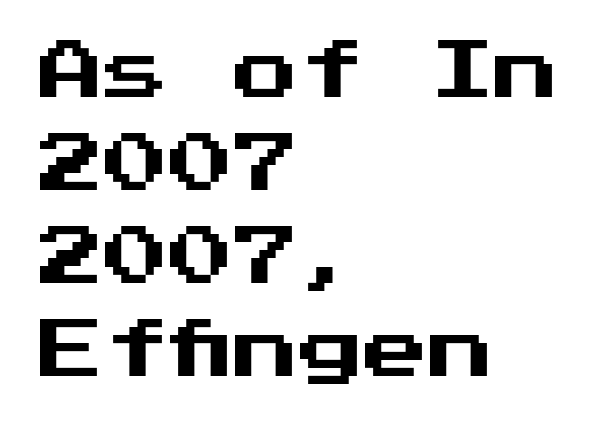
Q: Is the text italic (slanted)? A: No, it is upright.
Q: Is the typeface a serif or a sans-serif typeface? A: Sans-serif.
Q: Is the text underlined? A: No.
Q: How is the paragraph aligned? A: Left-aligned.
Q: Is the spacing between letters normal or unusually wide? A: Normal.
Q: Is the spacing between lines tight, normal or loose? A: Normal.
Q: Width (condensed, normal, or wide)? A: Normal.
Q: Stroke contrast? A: Medium.
Q: x-height? A: Medium.
